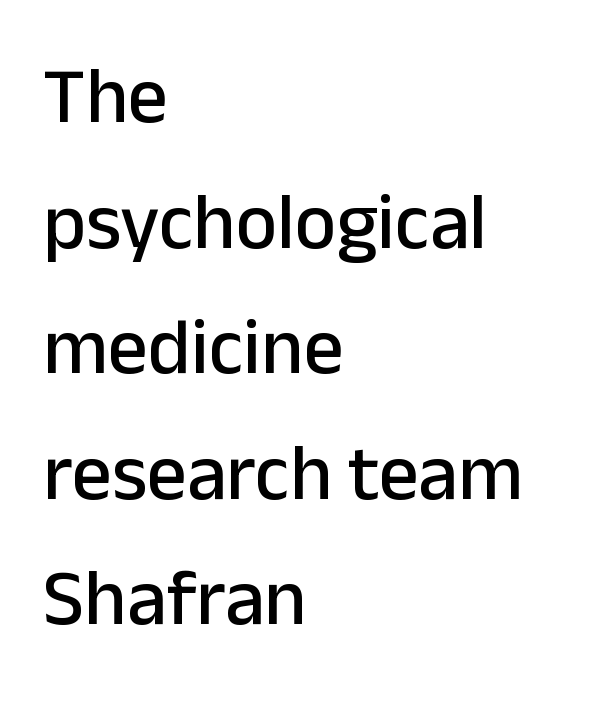
The specimen reads as upright at a glance. Summary of vertical rhythm: regular, with standard interline spacing. Anything drawn beneath the words? Only blank space. Varying glyph widths throughout — classic text-font behaviour.
